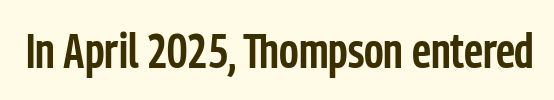
Q: Is the text bold? A: Semi-bold.
Q: Is the text italic (slanted)? A: No, it is upright.
Q: Is the typeface a serif or a sans-serif typeface? A: Sans-serif.
Q: Is the text underlined? A: No.
Q: Is the spacing between letters normal or unusually wide? A: Normal.
Q: Width (condensed, normal, or wide)? A: Condensed.
Q: Stroke contrast? A: Low.
Q: x-height? A: Medium.
Q: Monospaced? A: No.
